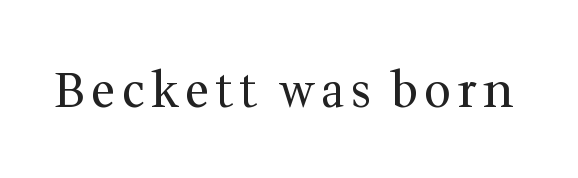
This is roman type, the default non-slanted kind. Character widths vary here, with narrow letters taking less room than wide ones. The passage shown is typeset with a serif family. Summary of weight: not heavy and not bold.
